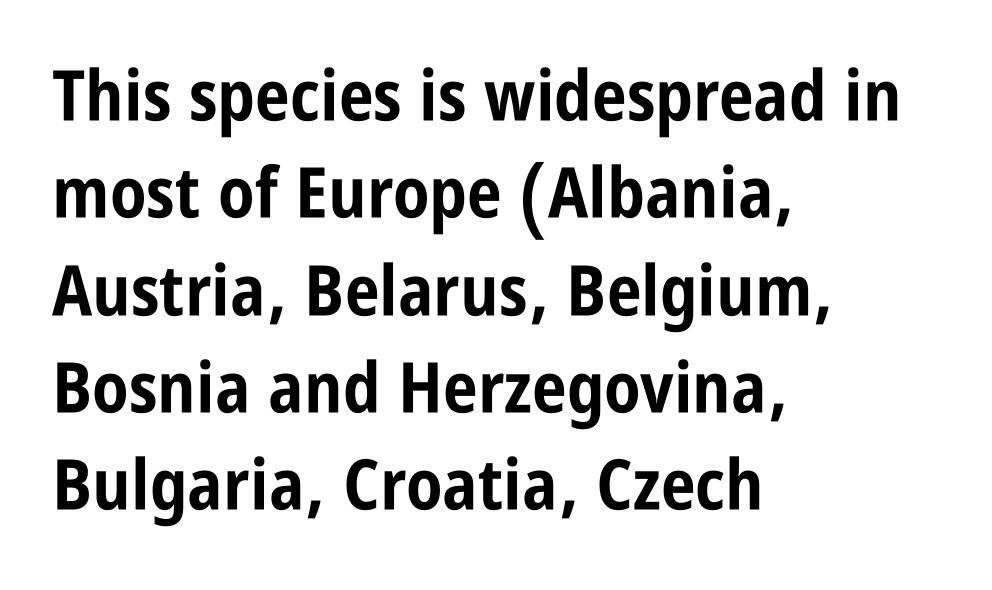
The image shows 70 px bold, condensed sans-serif type, upright; set left-aligned, normal line spacing (1.39x), normal letter spacing, not underlined; low stroke contrast and a large x-height.
